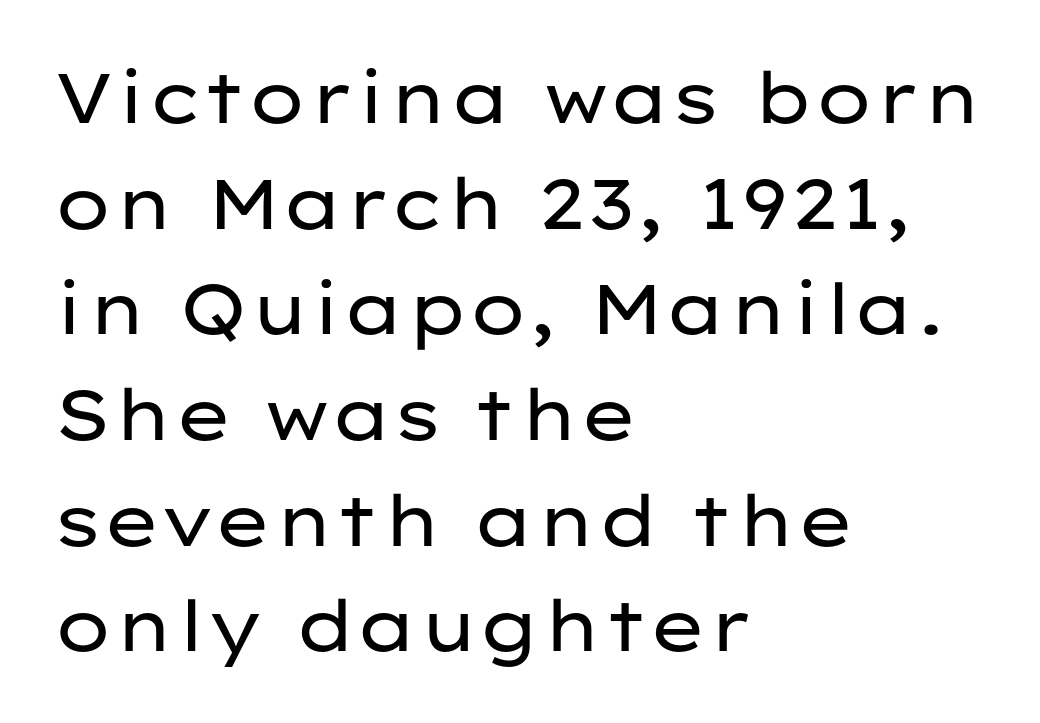
The image shows 70 px regular-weight, wide sans-serif type, upright; set left-aligned, normal line spacing (1.51x), normal letter spacing, not underlined; low stroke contrast and a medium x-height.
